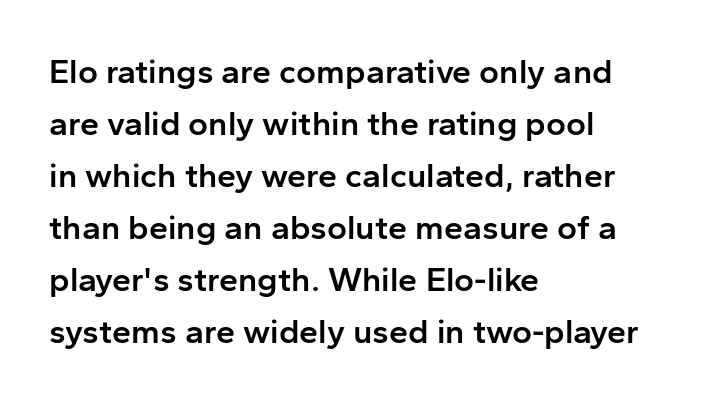
The image shows 34 px semibold sans-serif type, upright; set left-aligned, normal line spacing (1.53x), normal letter spacing, not underlined; low stroke contrast and a medium x-height.
